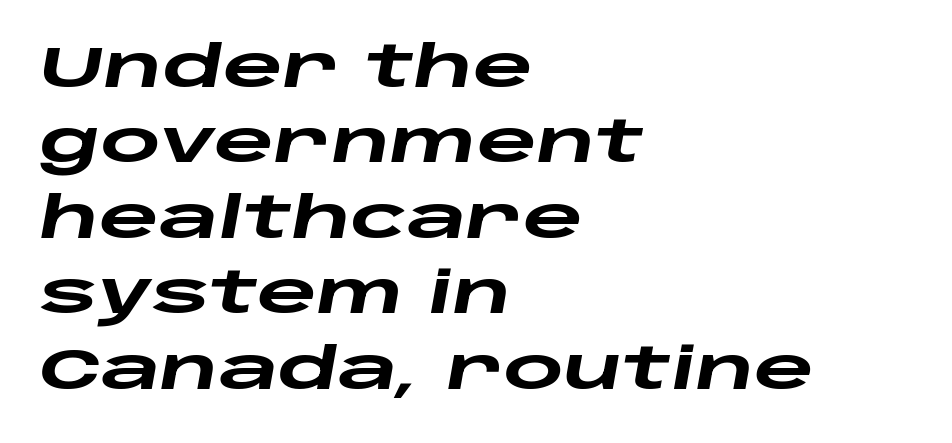
The axis of the letterforms is tilted away from vertical. Students, observe: this is what conventionally led text looks like. What weight is shown? A full bold with thick strokes. Alignment: flush left.
